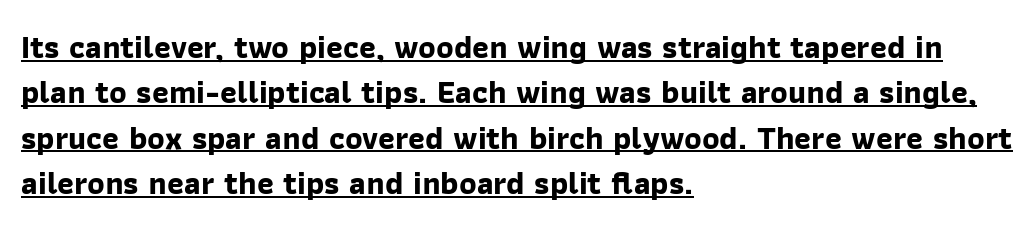
The image shows 32 px bold sans-serif type; set left-aligned, normal line spacing (1.42x), normal letter spacing, underlined; low stroke contrast and a medium x-height.
